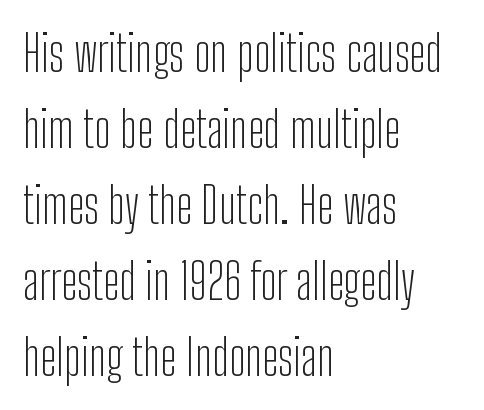
Letter spacing: default. A classic flush-left, rag-right setting is used for this passage. This block has exactly the height ordinary leading produces. The letters carry no serifs — their stems end cleanly without finishing strokes.
